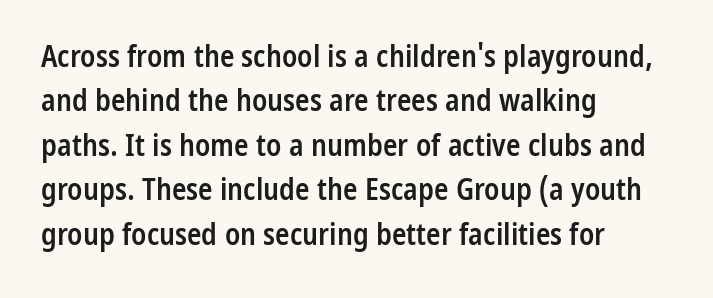
Q: Is the text bold? A: Semi-bold.
Q: Is the text italic (slanted)? A: No, it is upright.
Q: Is the typeface a serif or a sans-serif typeface? A: Sans-serif.
Q: Is the text underlined? A: No.
Q: How is the paragraph aligned? A: Left-aligned.
Q: Is the spacing between letters normal or unusually wide? A: Normal.
Q: Is the spacing between lines tight, normal or loose? A: Normal.
Q: Width (condensed, normal, or wide)? A: Condensed.
Q: Stroke contrast? A: Low.
Q: x-height? A: Medium.
Q: Monospaced? A: No.
